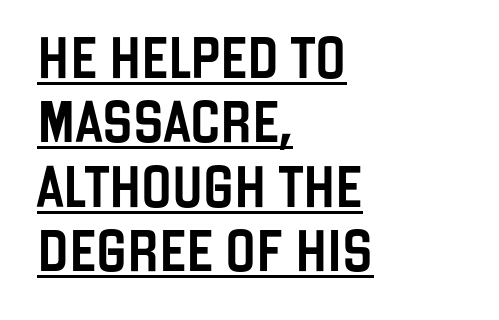
Q: Is the text italic (slanted)? A: No, it is upright.
Q: Is the typeface a serif or a sans-serif typeface? A: Sans-serif.
Q: Is the text underlined? A: Yes.
Q: How is the paragraph aligned? A: Left-aligned.
Q: Is the spacing between letters normal or unusually wide? A: Normal.
Q: Is the spacing between lines tight, normal or loose? A: Normal.
Q: Width (condensed, normal, or wide)? A: Condensed.
Q: Stroke contrast? A: Low.
Q: x-height? A: Large.
Q: Monospaced? A: No.
